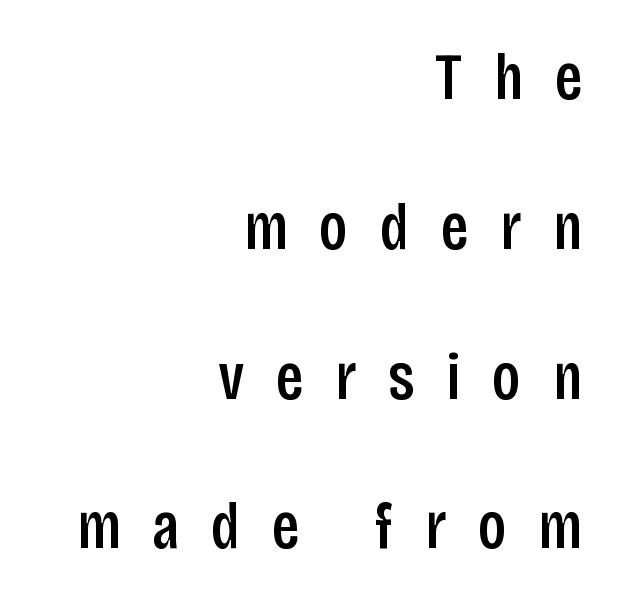
This sample has the flowing, uneven cadence of proportional lettering. Compared with typical body copy, the letter spacing here is much looser. A flush-right, rag-left setting is used for this passage. Note: no serifs on the glyphs. Each new line begins a long way beneath the previous one. The zone under the glyphs is completely vacant.
